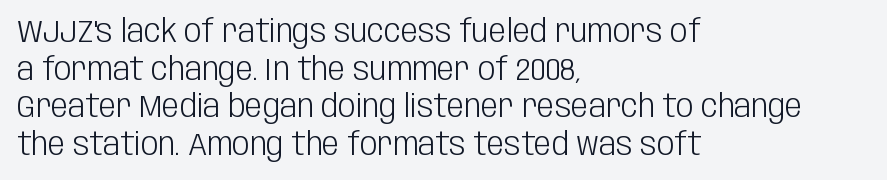
The image shows 31 px light, condensed sans-serif type, upright; set left-aligned, line spacing 1.21x, normal letter spacing, not underlined; low stroke contrast and a large x-height.
